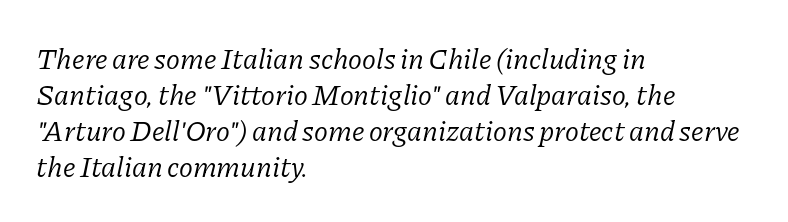
{"serif": "yes", "italic": "yes", "lean": "right", "slant_degrees": 11, "bold": "no", "weight": "light", "width": "normal", "stroke_contrast": "low", "x_height": "medium", "monospaced": "no", "underline": "no", "align": "left", "line_spacing_ratio": 1.24, "letter_spacing": "normal", "letter_spacing_em": 0.0, "glyph_px": 29}
